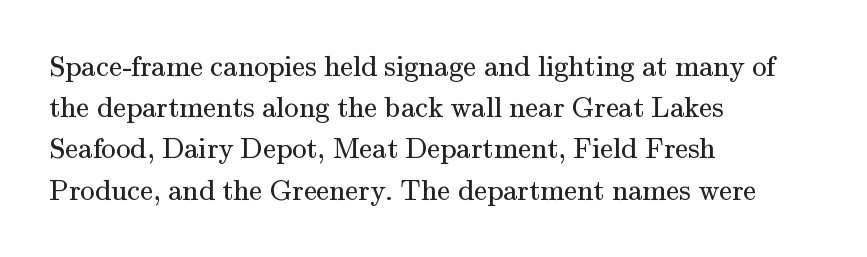
Q: Is the text bold? A: No.
Q: Is the text italic (slanted)? A: No, it is upright.
Q: Is the typeface a serif or a sans-serif typeface? A: Serif.
Q: Is the text underlined? A: No.
Q: How is the paragraph aligned? A: Left-aligned.
Q: Is the spacing between letters normal or unusually wide? A: Normal.
Q: Is the spacing between lines tight, normal or loose? A: Normal.
Q: Width (condensed, normal, or wide)? A: Normal.
Q: Stroke contrast? A: Medium.
Q: x-height? A: Small.
Q: Monospaced? A: No.
